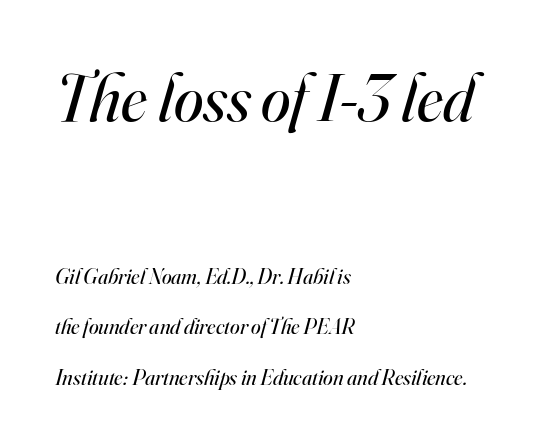
Caption: face not bold, strokes unweighted. A typesetter would label this face a serif. The rendering uses a large line-height, opening up the rows. The space directly below the letters is spotless. The earlier block is typeset at a bigger size than the later block. This sample uses an oblique cut, with every glyph tilted off the vertical.
